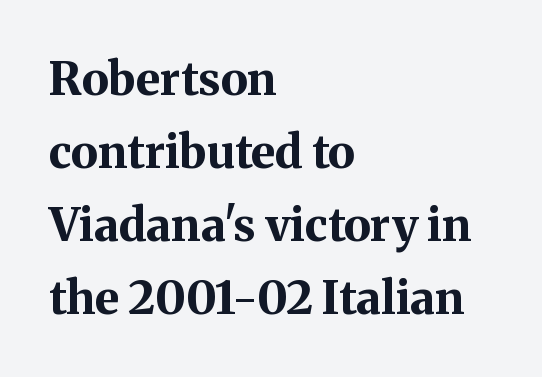
{"serif": "yes", "italic": "no", "bold": "yes", "weight": "bold", "width": "normal", "stroke_contrast": "medium", "x_height": "medium", "monospaced": "no", "underline": "no", "align": "left", "line_spacing": "normal", "line_spacing_ratio": 1.59, "letter_spacing": "normal", "letter_spacing_em": 0.0, "glyph_px": 46}
